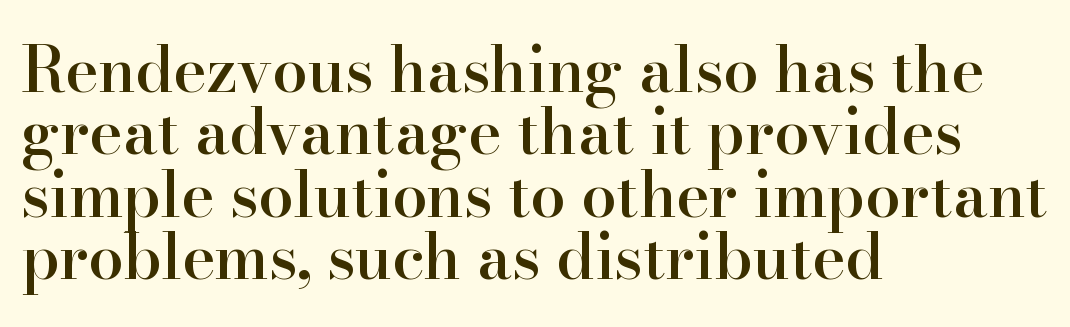
{"serif": "yes", "italic": "no", "bold": "semi", "weight": "semibold", "width": "normal", "stroke_contrast": "high", "x_height": "small", "monospaced": "no", "underline": "no", "align": "left", "line_spacing": "tight", "line_spacing_ratio": 0.99, "letter_spacing": "normal", "letter_spacing_em": 0.0, "glyph_px": 63}
